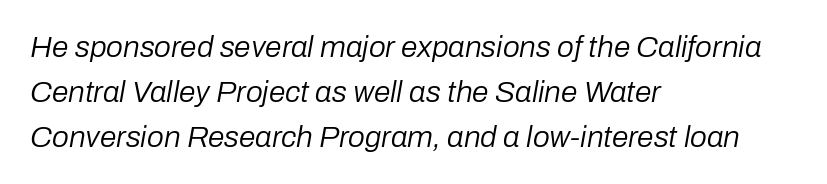
{"italic": "yes", "lean": "right", "slant_degrees": 10, "bold": "no", "weight": "regular", "width": "normal", "stroke_contrast": "low", "x_height": "medium", "monospaced": "no", "underline": "no", "align": "left", "line_spacing": "normal", "line_spacing_ratio": 1.5, "letter_spacing": "normal", "letter_spacing_em": 0.0, "glyph_px": 30}
